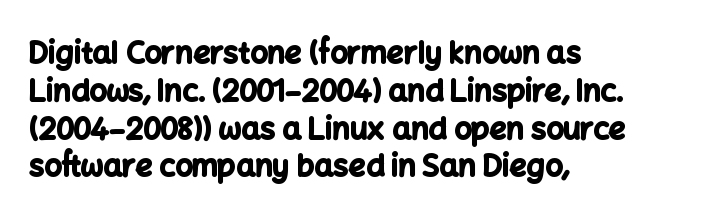
Q: Is the text bold? A: Yes.
Q: Is the text italic (slanted)? A: No, it is upright.
Q: Is the typeface a serif or a sans-serif typeface? A: Sans-serif.
Q: Is the text underlined? A: No.
Q: How is the paragraph aligned? A: Left-aligned.
Q: Is the spacing between letters normal or unusually wide? A: Normal.
Q: Is the spacing between lines tight, normal or loose? A: Normal.
Q: Width (condensed, normal, or wide)? A: Normal.
Q: Stroke contrast? A: Low.
Q: x-height? A: Medium.
Q: Monospaced? A: No.
